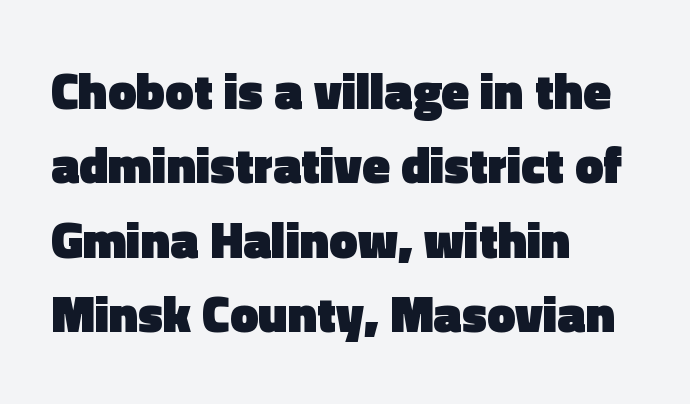
Visually the block forms a straight wall on the left and a jagged coastline on the right. Has an underline been added? It has not. Notice how the stems are strictly vertical — no italics here. Does the weight exceed regular? Yes, all the way to bold. Regarding leading, the lines here are spaced in the standard way. Caption: standard tracking, unaltered.
